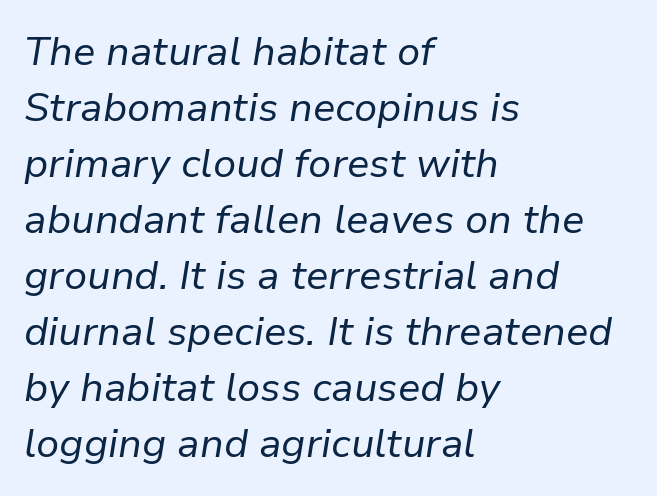
Observe the lean: these are italic letterforms. Ink coverage per letter is moderate at most. The lines in this sample share a left origin and differ only in where they stop. Evenly set lines give the paragraph a standard silhouette.
